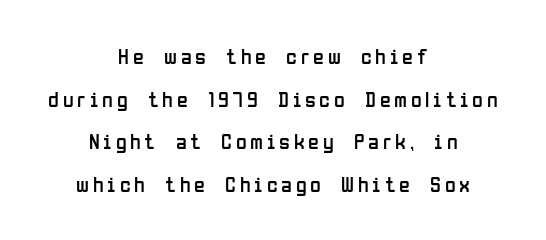
Q: Is the text bold? A: No.
Q: Is the text italic (slanted)? A: No, it is upright.
Q: Is the text underlined? A: No.
Q: How is the paragraph aligned? A: Centered.
Q: Is the spacing between lines tight, normal or loose? A: Loose.
